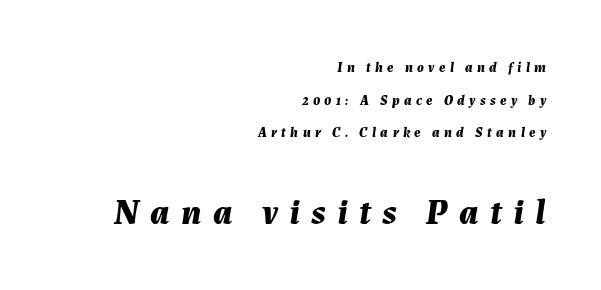
Small over large — that's the arrangement of the two blocks here. This sample has the flowing, uneven cadence of proportional lettering. The lines are spread far apart with generous leading. Compared with a flush-left layout, this one pins lines to the opposite, right side.
